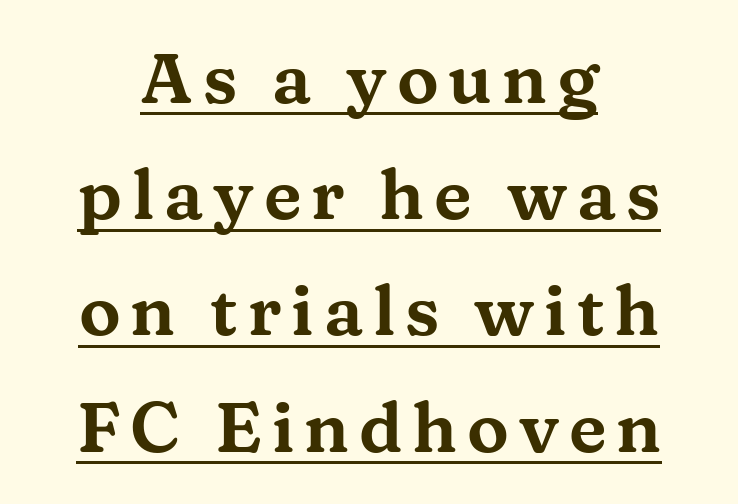
Q: Is the text italic (slanted)? A: No, it is upright.
Q: Is the typeface a serif or a sans-serif typeface? A: Serif.
Q: Is the text underlined? A: Yes.
Q: How is the paragraph aligned? A: Centered.
Q: Is the spacing between lines tight, normal or loose? A: Normal.
Q: Width (condensed, normal, or wide)? A: Wide.
Q: Stroke contrast? A: Medium.
Q: x-height? A: Medium.
Q: Monospaced? A: No.
